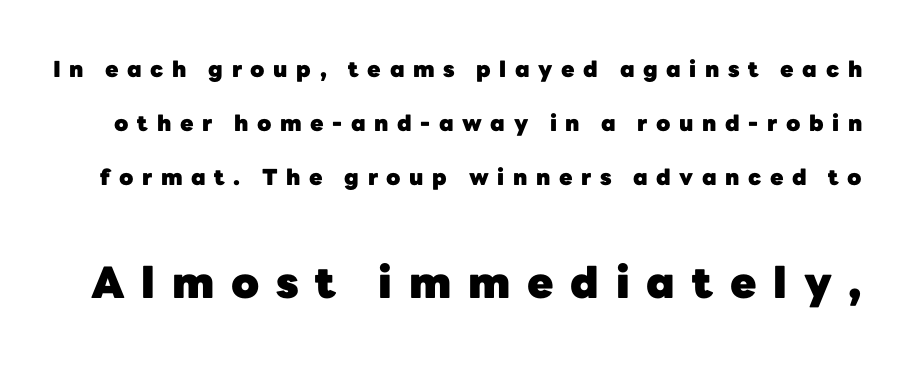
This sample uses a sans-serif face. Check under the words: just untouched page. Here the glyphs are tracked loosely, breaking word shapes into spaced letters. The block of text is sparse from top to bottom, with ample space between rows. The letters advance in unequal steps, a hallmark of proportional type. Every stem runs plumb, perpendicular to the baseline.
